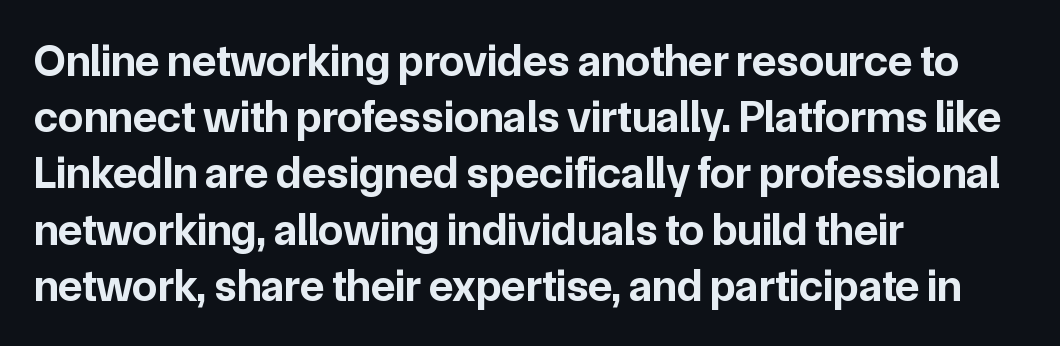
Q: Is the text bold? A: Yes.
Q: Is the text italic (slanted)? A: No, it is upright.
Q: Is the typeface a serif or a sans-serif typeface? A: Sans-serif.
Q: Is the text underlined? A: No.
Q: How is the paragraph aligned? A: Left-aligned.
Q: Is the spacing between letters normal or unusually wide? A: Normal.
Q: Is the spacing between lines tight, normal or loose? A: Normal.
Q: Width (condensed, normal, or wide)? A: Normal.
Q: Stroke contrast? A: Low.
Q: x-height? A: Medium.
Q: Monospaced? A: No.
